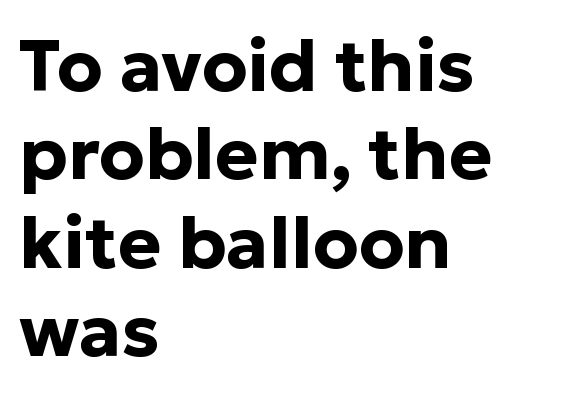
Observe the ordinary spacing: letters are neighbours, not strangers. Line beginnings align vertically; line endings do not. The letters advance in unequal steps, a hallmark of proportional type. This is heavy type, rendered in bold. You can tell from the bare stems that sans-serif type was used. Italic: no, the glyphs are upright roman.
